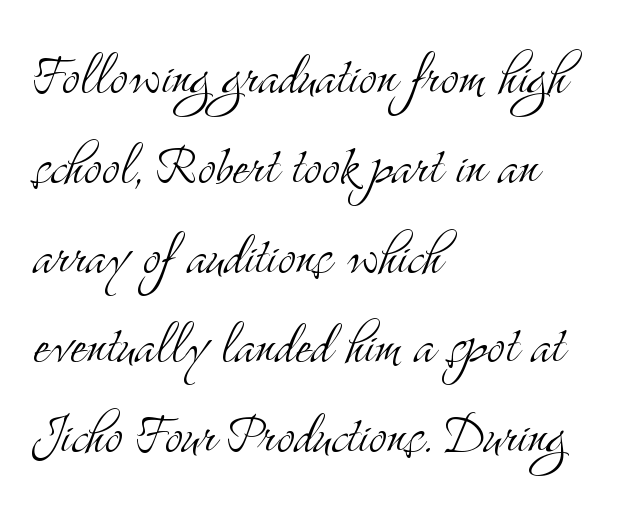
Horizontal alignment here is leftward, the default for most running prose. Inter-character spacing is left at the font's built-in metrics. Do the characters align in a grid? No, the font is proportional. Just letters on the line, the space beneath them empty. Type style note: has serifs. Vertically, the passage feels balanced, rows spaced as you'd expect.
